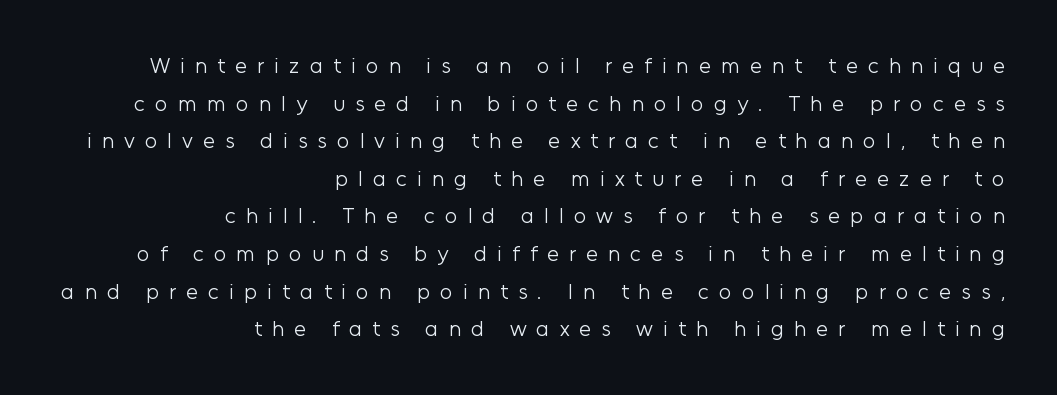
The characters are drawn with everyday or finer stroke widths. Check the space under the baseline: it is left empty. The paragraph has a hard right edge and a soft left edge. If you drew a line through each stem, it would be perfectly vertical. Letter spacing: wide.
